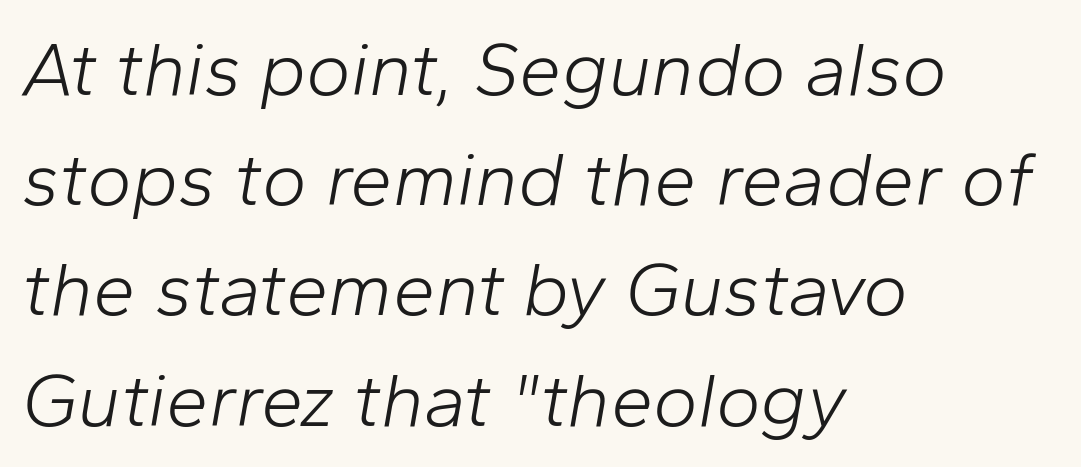
The image shows 76 px light type, italic (leaning right); set left-aligned, normal line spacing (1.45x), normal letter spacing, not underlined; low stroke contrast and a medium x-height.
